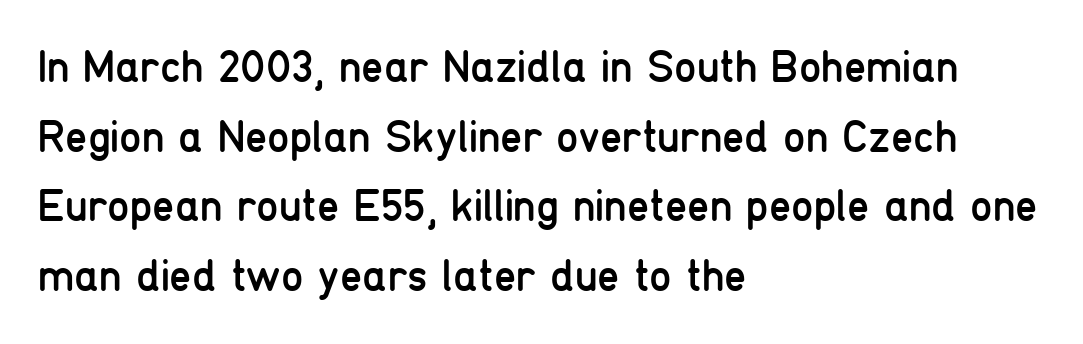
You could not count columns in this text — the font is proportionally spaced. The type is set solid horizontally, with unmodified tracking. Quick note: interline space is typical. No heavy texture on the line: the type isn't bold. Posture: vertical.
